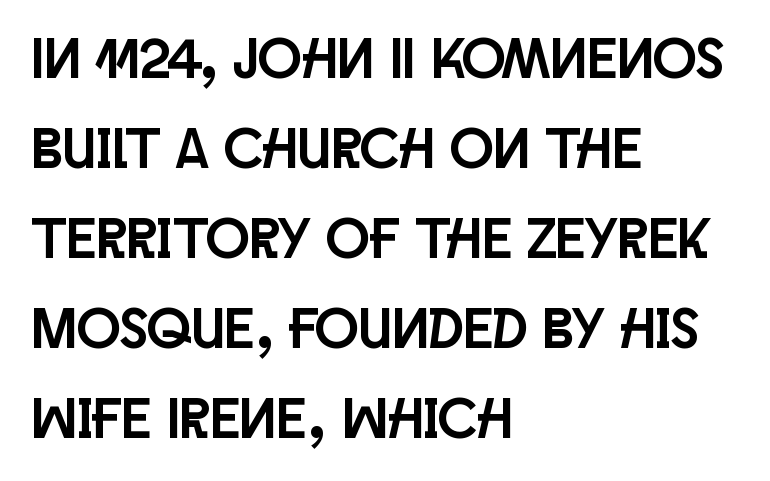
The image shows 58 px condensed sans-serif type, upright; set left-aligned, normal line spacing (1.55x), normal letter spacing, not underlined; low stroke contrast and a large x-height.
